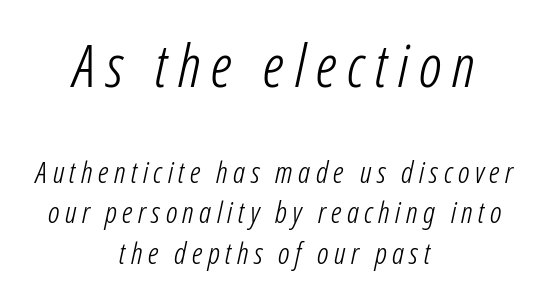
The image shows 59 px light, condensed type, italic (leaning right); set centered, normal line spacing (1.35x), not underlined; the first (top) block is 1.97x larger; low stroke contrast and a medium x-height.
